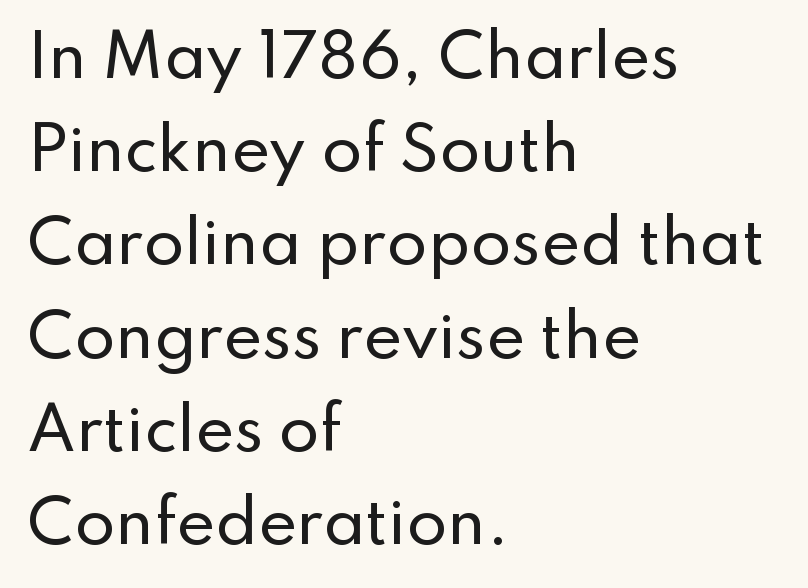
The image shows 59 px sans-serif type, upright; set left-aligned, normal line spacing (1.58x), normal letter spacing, not underlined; low stroke contrast and a small x-height.
